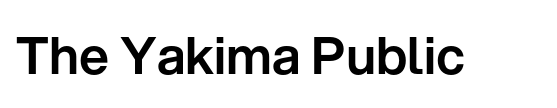
Q: Is the text italic (slanted)? A: No, it is upright.
Q: Is the typeface a serif or a sans-serif typeface? A: Sans-serif.
Q: Is the text underlined? A: No.
Q: Is the spacing between letters normal or unusually wide? A: Normal.
Q: Width (condensed, normal, or wide)? A: Normal.
Q: Stroke contrast? A: Low.
Q: x-height? A: Medium.
Q: Monospaced? A: No.
